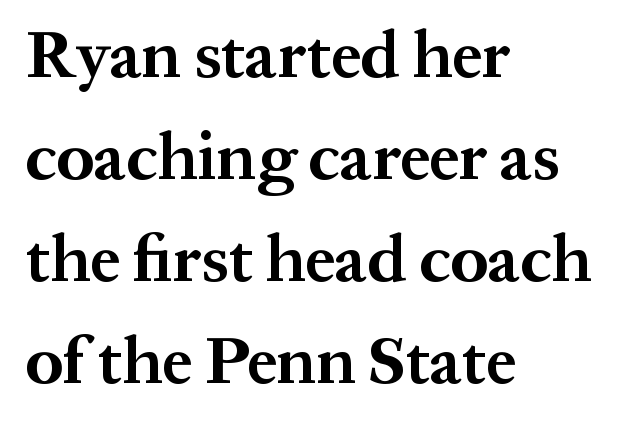
The image shows 67 px bold serif type, upright; set left-aligned, normal line spacing (1.52x), normal letter spacing, not underlined; medium stroke contrast and a medium x-height.
